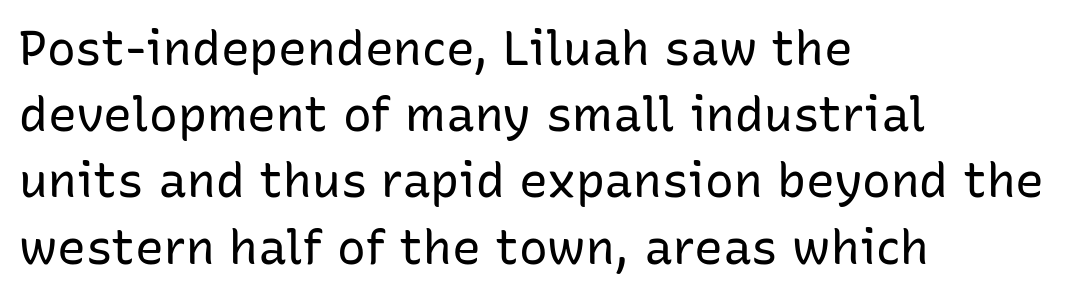
This is roman type, the default non-slanted kind. The letterforms sit shoulder to shoulder at normal distance. Layout note: lines flush left. Decoration check: the copy has no underline. Heaviness? Minimal to ordinary, like unemphasized prose. Each letter's strokes conclude bluntly, with no projecting serifs.
